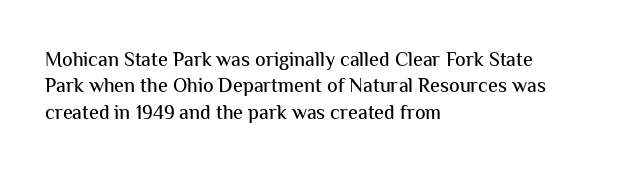
Q: Is the text italic (slanted)? A: No, it is upright.
Q: Is the text underlined? A: No.
Q: How is the paragraph aligned? A: Left-aligned.
Q: Is the spacing between letters normal or unusually wide? A: Normal.
Q: Is the spacing between lines tight, normal or loose? A: Normal.
